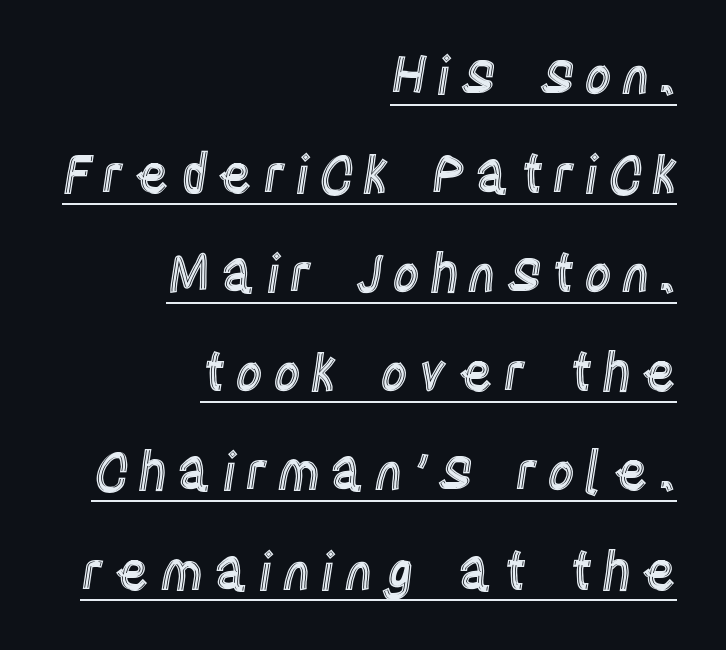
A typographer would call this underscored text. Varying glyph widths throughout — classic text-font behaviour. The lines in this sample share a right terminus and differ only in where they begin.
